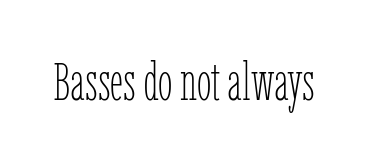
{"italic": "no", "bold": "no", "weight": "thin", "width": "condensed", "stroke_contrast": "low", "x_height": "medium", "monospaced": "no", "underline": "no", "letter_spacing": "normal", "letter_spacing_em": 0.0, "glyph_px": 53}
